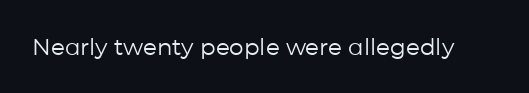
The type is set solid horizontally, with unmodified tracking. Words float on clear page, feet unadorned. A quiet, ordinary-to-light weight characterises the typeface. The type sits square on the baseline with zero lean.
